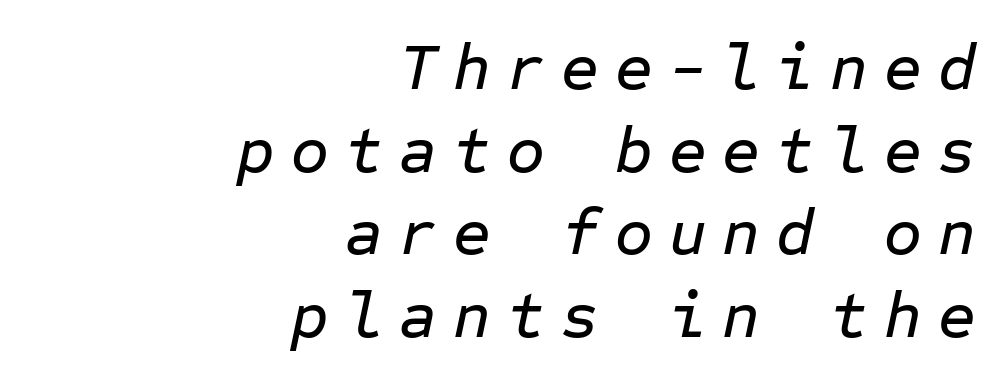
Q: Is the text italic (slanted)? A: Yes, it leans right by about 12 degrees.
Q: Is the text underlined? A: No.
Q: How is the paragraph aligned? A: Right-aligned.
Q: Is the spacing between letters normal or unusually wide? A: Unusually wide.
Q: Is the spacing between lines tight, normal or loose? A: Normal.
Q: Width (condensed, normal, or wide)? A: Normal.
Q: Stroke contrast? A: Low.
Q: x-height? A: Medium.
Q: Monospaced? A: Yes.
